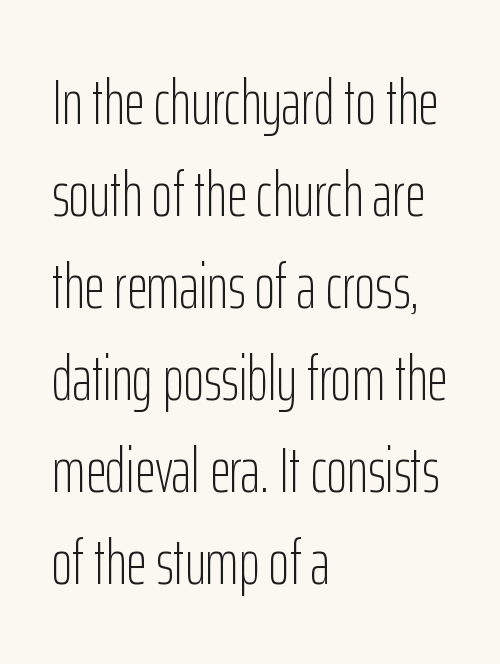
Q: Is the text bold? A: No.
Q: Is the text italic (slanted)? A: No, it is upright.
Q: Is the typeface a serif or a sans-serif typeface? A: Sans-serif.
Q: Is the text underlined? A: No.
Q: How is the paragraph aligned? A: Left-aligned.
Q: Is the spacing between letters normal or unusually wide? A: Normal.
Q: Is the spacing between lines tight, normal or loose? A: Normal.
Q: Width (condensed, normal, or wide)? A: Condensed.
Q: Stroke contrast? A: Low.
Q: x-height? A: Medium.
Q: Monospaced? A: No.
